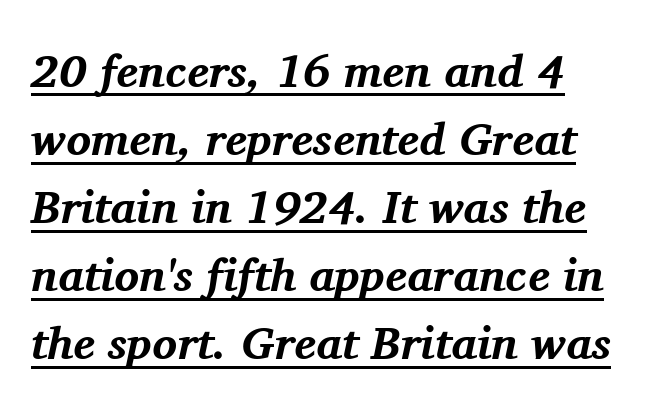
Q: Is the text bold? A: Yes.
Q: Is the text italic (slanted)? A: Yes, it leans right by about 11 degrees.
Q: Is the typeface a serif or a sans-serif typeface? A: Serif.
Q: Is the text underlined? A: Yes.
Q: How is the paragraph aligned? A: Left-aligned.
Q: Is the spacing between letters normal or unusually wide? A: Normal.
Q: Is the spacing between lines tight, normal or loose? A: Normal.
Q: Width (condensed, normal, or wide)? A: Normal.
Q: Stroke contrast? A: Medium.
Q: x-height? A: Medium.
Q: Monospaced? A: No.
